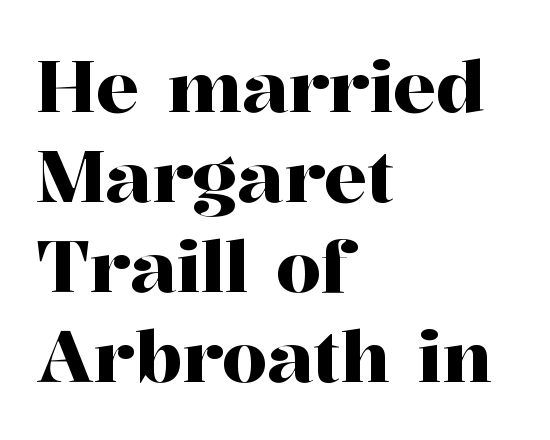
This rendering uses left alignment, leaving the right contour irregular. These lines keep a tight, regular rhythm from letter to letter. Posture: upright roman. Honestly, the row spacing looks completely unremarkable. Note the varied advance widths — an 'i' is clearly narrower than an 'm'.
